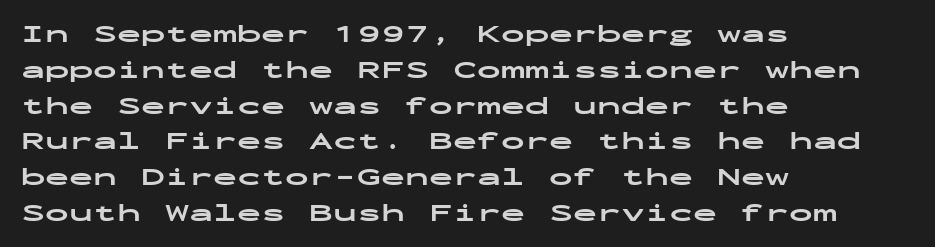
Italic: no, the glyphs are upright roman. Reading down the column, the eye jumps a familiar distance to each next line. Each row of text sits above clean, open space. Chunky letters — that's bold for sure.
